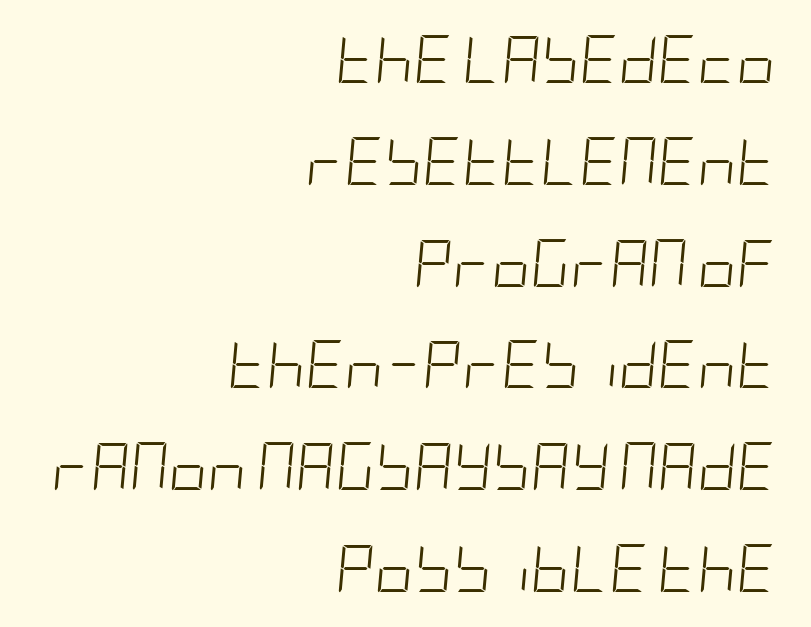
Successive baselines arrive slowly, with a big drop between each. Observe the lean: these are italic letterforms. The rendering keeps characters at their native spacing. The passage shown is not underscored anywhere. Right-aligned paragraph, ragged on the left. No chunkiness to these letters — they're not bold.
